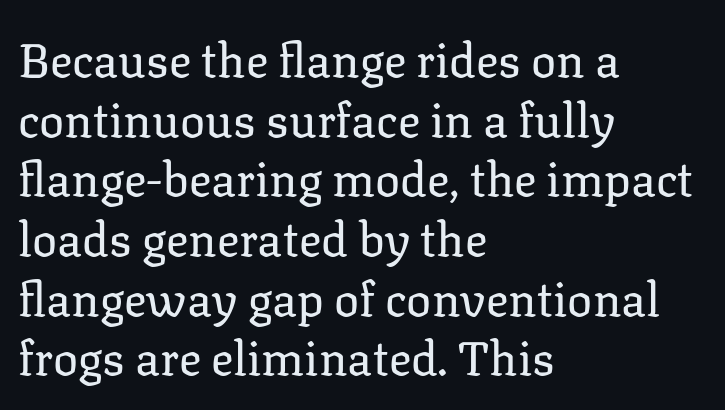
Q: Is the text bold? A: No.
Q: Is the text italic (slanted)? A: No, it is upright.
Q: Is the typeface a serif or a sans-serif typeface? A: Serif.
Q: Is the text underlined? A: No.
Q: How is the paragraph aligned? A: Left-aligned.
Q: Is the spacing between letters normal or unusually wide? A: Normal.
Q: Is the spacing between lines tight, normal or loose? A: Normal.
Q: Width (condensed, normal, or wide)? A: Normal.
Q: Stroke contrast? A: Low.
Q: x-height? A: Medium.
Q: Monospaced? A: No.
